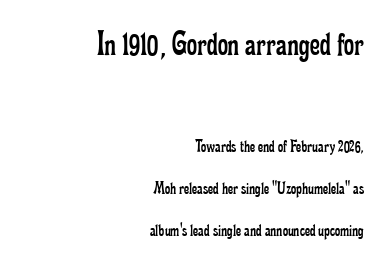
Looks like regular typesetting: each glyph gets only the width it needs. Stroke mass is kept to a normal reading level or below. Typographically, this falls in the serif category. In terms of letterspacing, this is plain default setting. A typesetter would mark this as roman, not italic.
